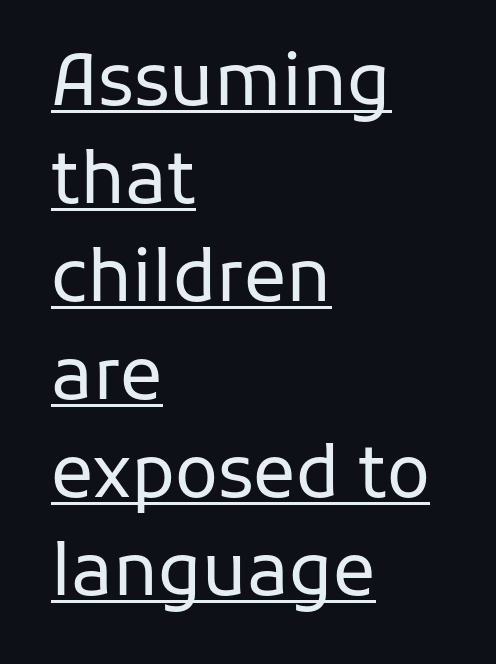
The image shows 71 px regular-weight sans-serif type, upright; set left-aligned, normal line spacing (1.38x), normal letter spacing, underlined; low stroke contrast and a medium x-height.
